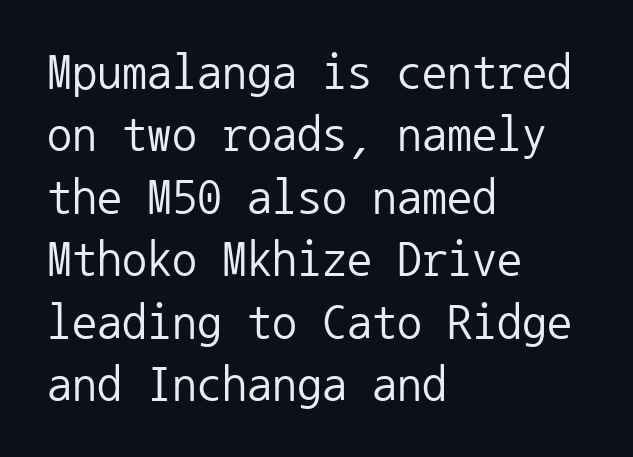
{"serif": "no", "italic": "no", "bold": "no", "weight": "regular", "width": "normal", "stroke_contrast": "low", "x_height": "medium", "monospaced": "yes", "underline": "no", "align": "left", "line_spacing": "normal", "line_spacing_ratio": 1.25, "letter_spacing": "normal", "letter_spacing_em": 0.0, "glyph_px": 50}
